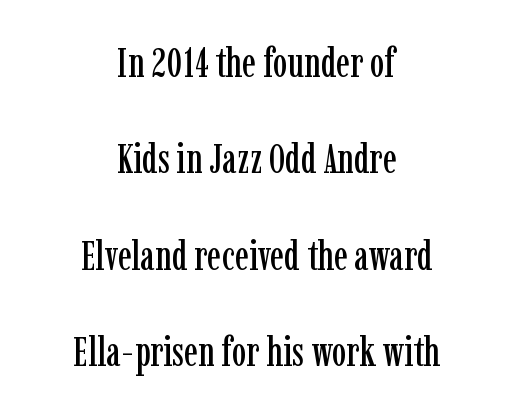
The image shows 41 px condensed serif type, upright; set centered, loose line spacing (2.35x), normal letter spacing, not underlined; low stroke contrast and a medium x-height.
